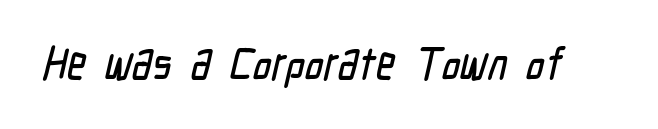
The image shows 46 px condensed sans-serif type; set normal letter spacing, not underlined; low stroke contrast and a medium x-height.
